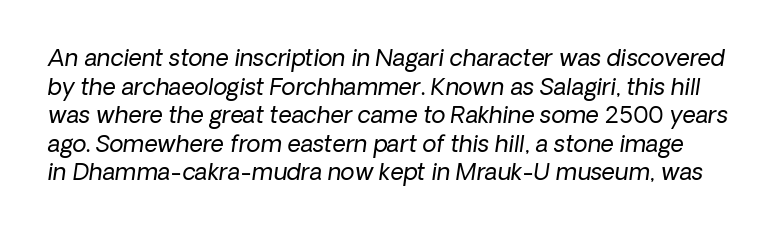
Think standard paragraph weight, or any step lighter than that. No word sits above an underline. Between one letter and the next there's only the usual sliver of space.
